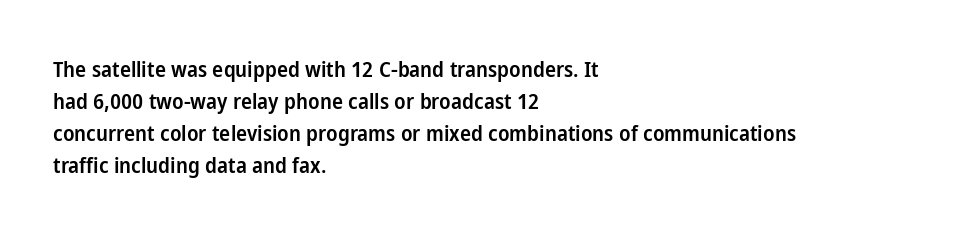
A typesetter would mark this as roman, not italic. If you drew a ruler down the left edge, every line would touch it. Look at the tracking — it's just the regular setting, nothing added. Regular leading.
